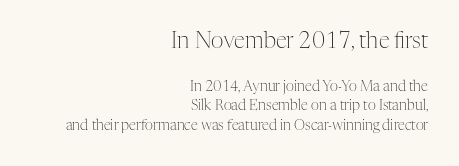
Observe the ordinary spacing: letters are neighbours, not strangers. This is roman type, the default non-slanted kind. The glyphs are unaccompanied by any horizontal stroke below them. Bigger letters appear in the top chunk; the bottom chunk is reduced. Compared with a typical body face, this is equally light or lighter still.
